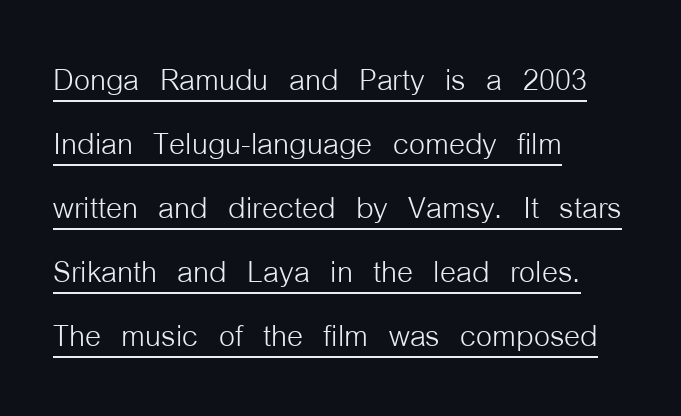
{"serif": "no", "italic": "no", "bold": "no", "weight": "light", "width": "condensed", "stroke_contrast": "low", "x_height": "medium", "monospaced": "no", "underline": "yes", "align": "left", "line_spacing": "normal", "line_spacing_ratio": 1.56, "letter_spacing": "normal", "letter_spacing_em": 0.0, "glyph_px": 41}
